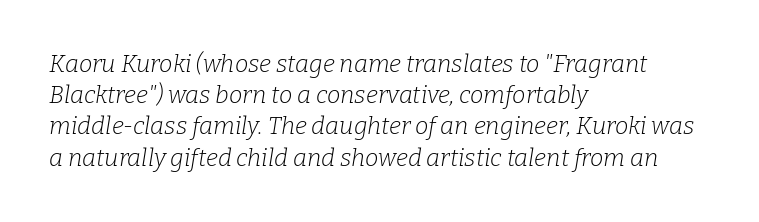
The lines sit at an ordinary, default distance from one another. A clean baseline with only descenders dipping below it. The paragraph has a hard left edge and a soft right edge. The letterforms sit shoulder to shoulder at normal distance. This reads as an unemphasized weight, regular at the heaviest. Italic: yes, the glyphs are oblique.
